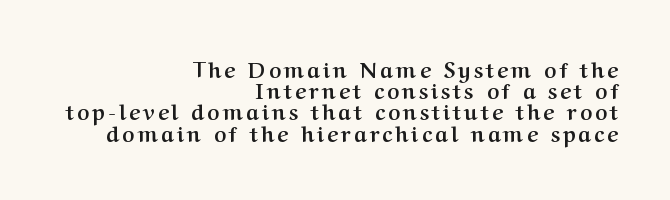
Very little white space separates one row of letters from the next. Bold? Absolutely — the strokes are thick and heavy. Check the space under the baseline: it is left empty. All the whitespace from short lines collects on the left. The axis of the letterforms is exactly vertical.
